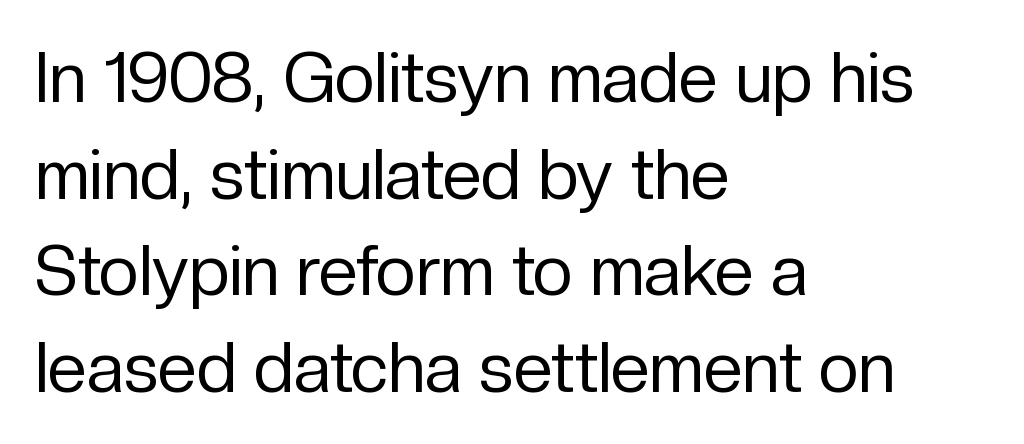
Any mark beneath the type? The region is blank. Font category for this specimen: sans-serif. The typography opts for an upright posture over an oblique one. The line texture is even and compact thanks to regular tracking.
